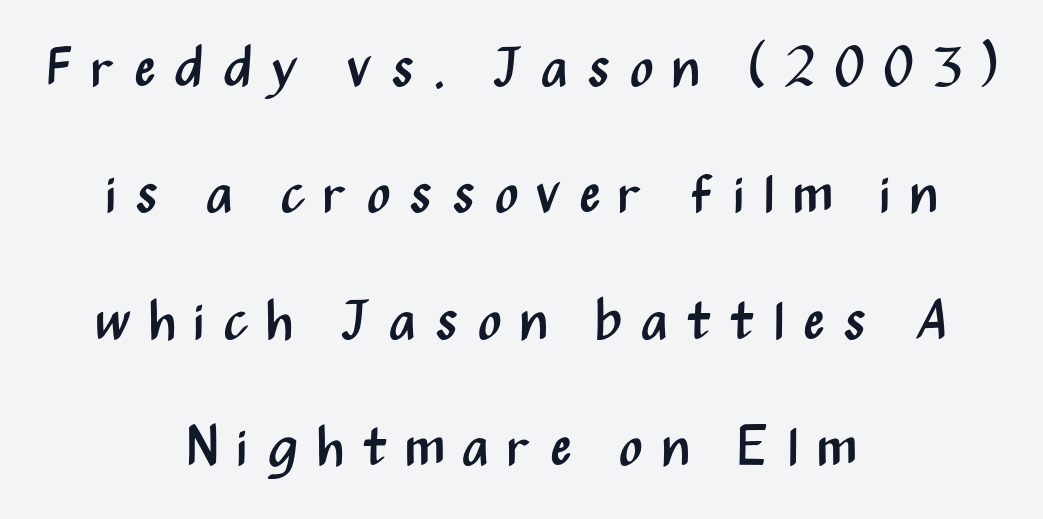
{"serif": "no", "italic": "no", "bold": "no", "weight": "regular", "width": "condensed", "stroke_contrast": "medium", "x_height": "medium", "monospaced": "no", "underline": "no", "align": "center", "line_spacing": "loose", "line_spacing_ratio": 2.3, "letter_spacing": "wide", "letter_spacing_em": 0.32, "glyph_px": 55}
